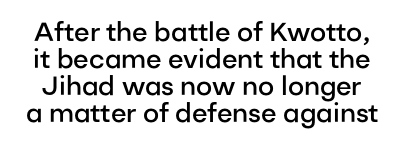
Q: Is the text bold? A: Semi-bold.
Q: Is the text italic (slanted)? A: No, it is upright.
Q: Is the text underlined? A: No.
Q: Is the spacing between letters normal or unusually wide? A: Normal.
Q: Is the spacing between lines tight, normal or loose? A: Tight.
